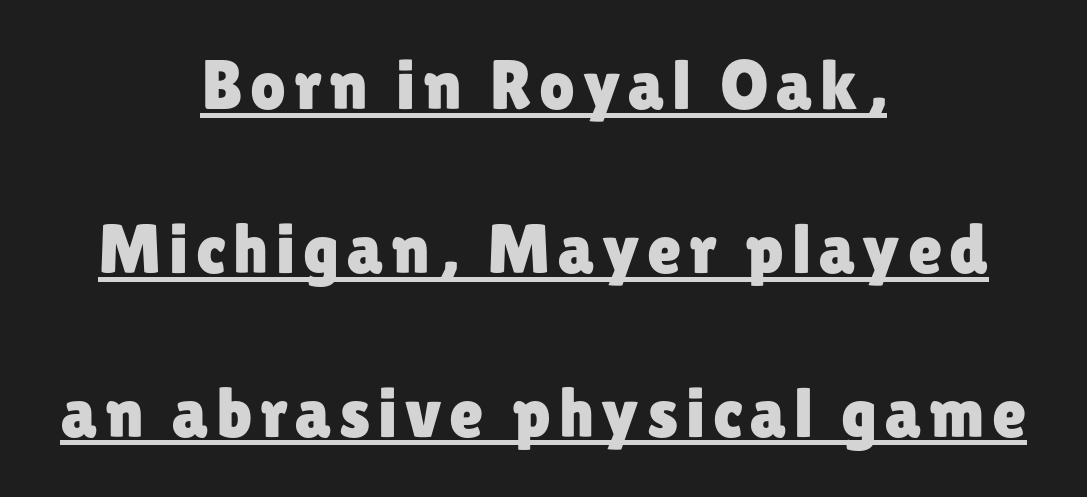
{"serif": "no", "italic": "no", "width": "normal", "stroke_contrast": "low", "x_height": "medium", "monospaced": "no", "underline": "yes", "align": "center", "line_spacing": "loose", "line_spacing_ratio": 2.34, "glyph_px": 70}
